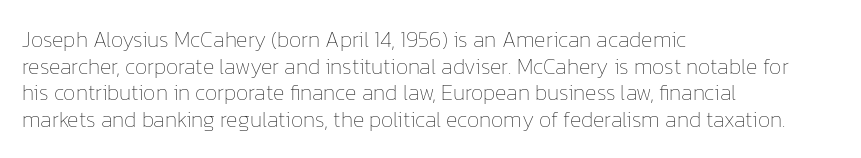
{"italic": "no", "bold": "no", "underline": "no", "align": "left", "line_spacing_ratio": 1.21, "letter_spacing": "normal", "letter_spacing_em": 0.0, "glyph_px": 22}
